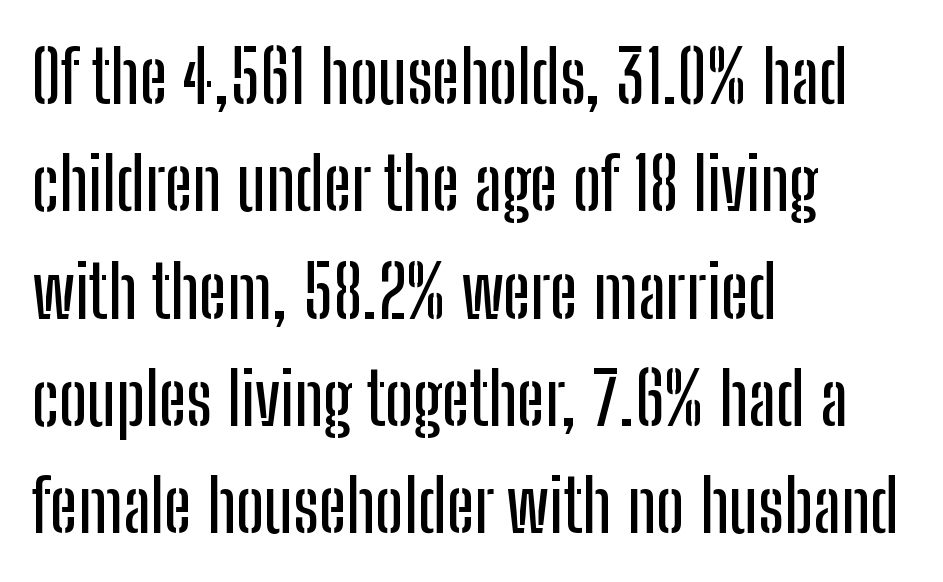
This sample is left-justified, so line endings fall wherever the words run out. Short note: letters normally spaced. Proportional: the letters do not fall into vertical columns. In terms of letterform style, serifs are entirely absent. Every character sits straight up, as roman type does.
